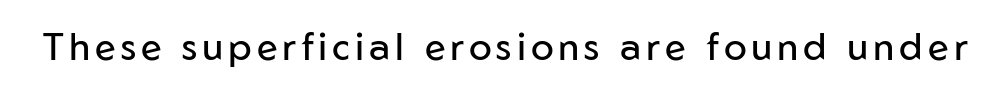
Anything drawn beneath the words? Only blank space. Stroke thickness stays within the range of a standard reading face or lighter. Does the type have serifs? No, each stem ends abruptly. Each letter keeps its own natural width here, so spacing adapts to shape. The letters stand upright; this is a roman face.
